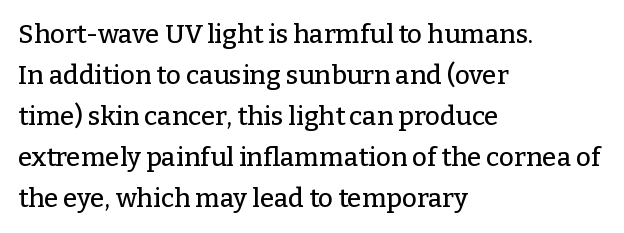
Descenders hang freely into open space. The font's upright variant was chosen for this text. Alignment: flush left. Leading: standard. The letterforms sit shoulder to shoulder at normal distance.
